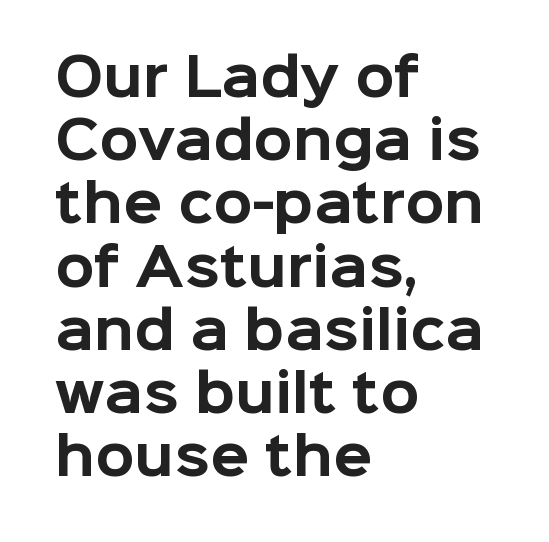
Q: Is the text bold? A: Yes.
Q: Is the text italic (slanted)? A: No, it is upright.
Q: Is the typeface a serif or a sans-serif typeface? A: Sans-serif.
Q: Is the text underlined? A: No.
Q: How is the paragraph aligned? A: Left-aligned.
Q: Is the spacing between letters normal or unusually wide? A: Normal.
Q: Width (condensed, normal, or wide)? A: Normal.
Q: Stroke contrast? A: Low.
Q: x-height? A: Medium.
Q: Monospaced? A: No.
